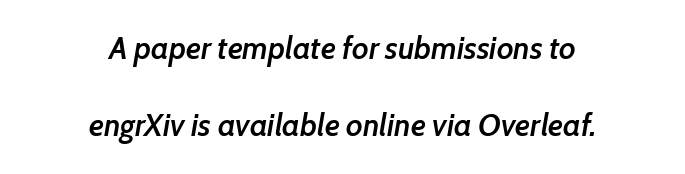
Q: Is the text bold? A: Semi-bold.
Q: Is the text italic (slanted)? A: Yes, it leans right by about 7 degrees.
Q: Is the text underlined? A: No.
Q: How is the paragraph aligned? A: Centered.
Q: Is the spacing between letters normal or unusually wide? A: Normal.
Q: Is the spacing between lines tight, normal or loose? A: Loose.
Q: Width (condensed, normal, or wide)? A: Normal.
Q: Stroke contrast? A: Low.
Q: x-height? A: Medium.
Q: Monospaced? A: No.
